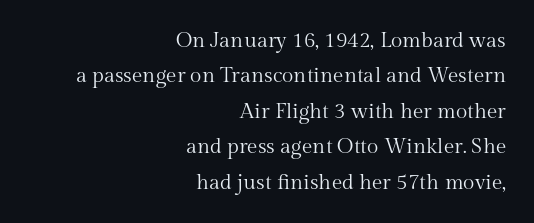
The image shows 21 px text type, upright; set right-aligned, normal line spacing (1.69x), normal letter spacing, not underlined.
